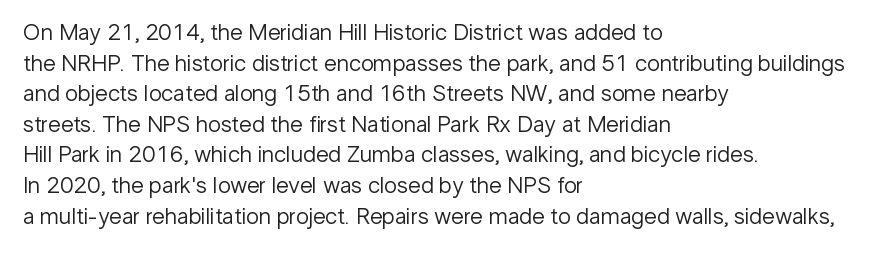
Vertical spacing — default. The text block is weighted toward the left margin, trailing off unevenly rightward. The baseline area is clear. These lines keep a tight, regular rhythm from letter to letter. No extra ink here — the face is not bold.
